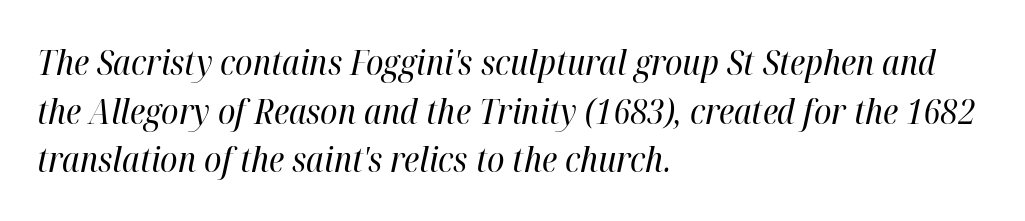
{"italic": "yes", "lean": "right", "slant_degrees": 12, "bold": "no", "weight": "regular", "width": "condensed", "stroke_contrast": "high", "x_height": "medium", "monospaced": "no", "underline": "no", "align": "left", "line_spacing": "normal", "line_spacing_ratio": 1.39, "letter_spacing": "normal", "letter_spacing_em": 0.0, "glyph_px": 35}
